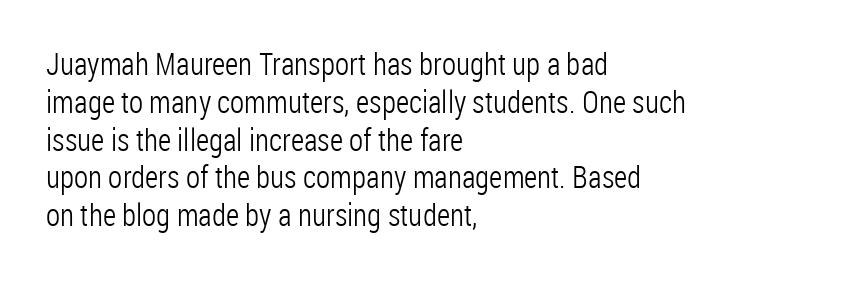
The image shows 31 px light, condensed sans-serif type, upright; set left-aligned, line spacing 1.22x, normal letter spacing, not underlined; low stroke contrast and a medium x-height.
